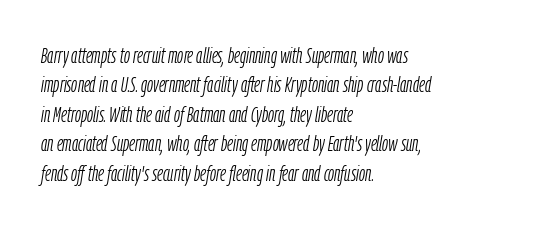
{"italic": "yes", "lean": "right", "slant_degrees": 9, "bold": "no", "underline": "no", "align": "left", "line_spacing": "normal", "line_spacing_ratio": 1.34, "letter_spacing": "normal", "letter_spacing_em": 0.0, "glyph_px": 22}
